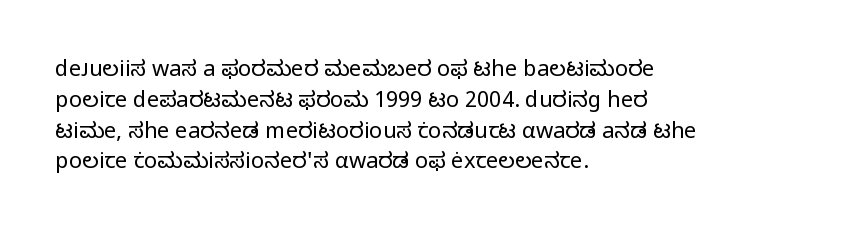
Summary of vertical rhythm: regular, with standard interline spacing. Short note: letters normally spaced. The font's upright variant was chosen for this text. Casual observation: everything's shoved over to the left.
